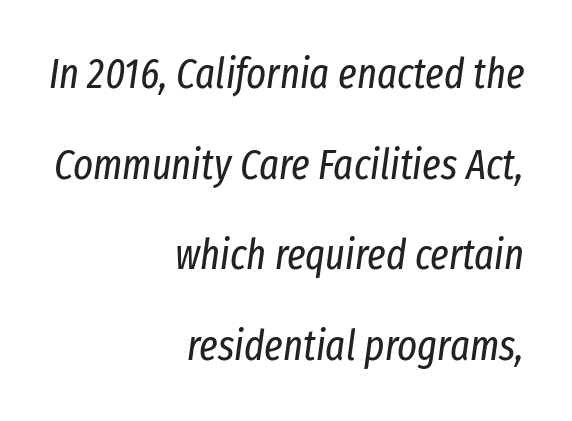
Q: Is the text bold? A: No.
Q: Is the text italic (slanted)? A: Yes, it leans right by about 8 degrees.
Q: Is the text underlined? A: No.
Q: How is the paragraph aligned? A: Right-aligned.
Q: Is the spacing between letters normal or unusually wide? A: Normal.
Q: Is the spacing between lines tight, normal or loose? A: Loose.
Q: Width (condensed, normal, or wide)? A: Condensed.
Q: Stroke contrast? A: Low.
Q: x-height? A: Medium.
Q: Monospaced? A: No.
